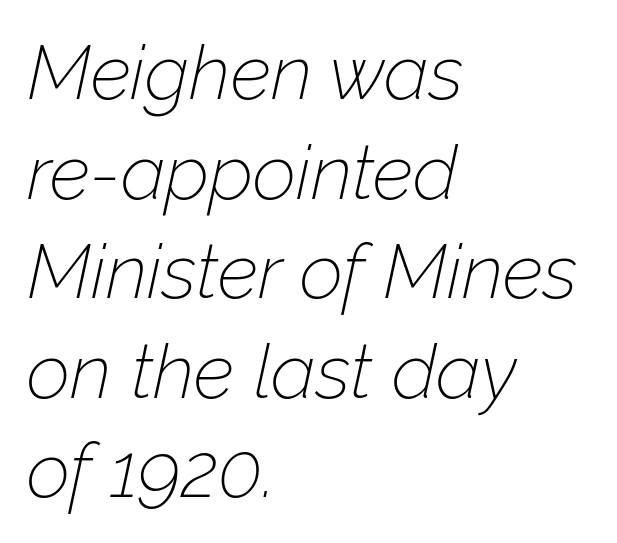
The face used here is proportionally spaced, like ordinary book or web type. The string is rendered with underlining switched off. This sample keeps an unexceptional amount of space between lines. Characters follow at the spacing the type designer built in. The ragged edge is on the right, which tells us the setting is flush left.
